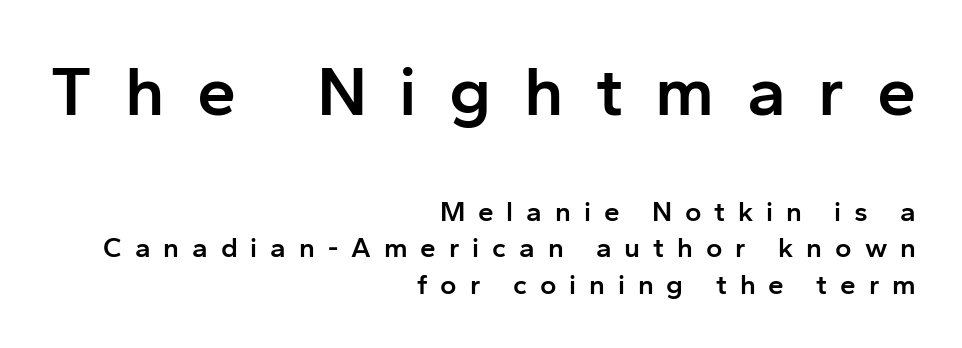
Q: Is the text bold? A: Semi-bold.
Q: Is the text italic (slanted)? A: No, it is upright.
Q: Is the typeface a serif or a sans-serif typeface? A: Sans-serif.
Q: Is the text underlined? A: No.
Q: How is the paragraph aligned? A: Right-aligned.
Q: Is the spacing between letters normal or unusually wide? A: Unusually wide.
Q: Is the spacing between lines tight, normal or loose? A: Normal.
Q: Which block of text is set in a larger size, the first (top) or the second (bottom)? A: The first (top) one.
Q: Width (condensed, normal, or wide)? A: Normal.
Q: Stroke contrast? A: Low.
Q: x-height? A: Medium.
Q: Monospaced? A: No.
